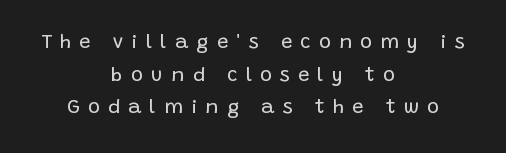
The image shows 20 px text type, upright; set centered, normal line spacing (1.63x), unusually wide letter spacing (+0.41 em), not underlined.
